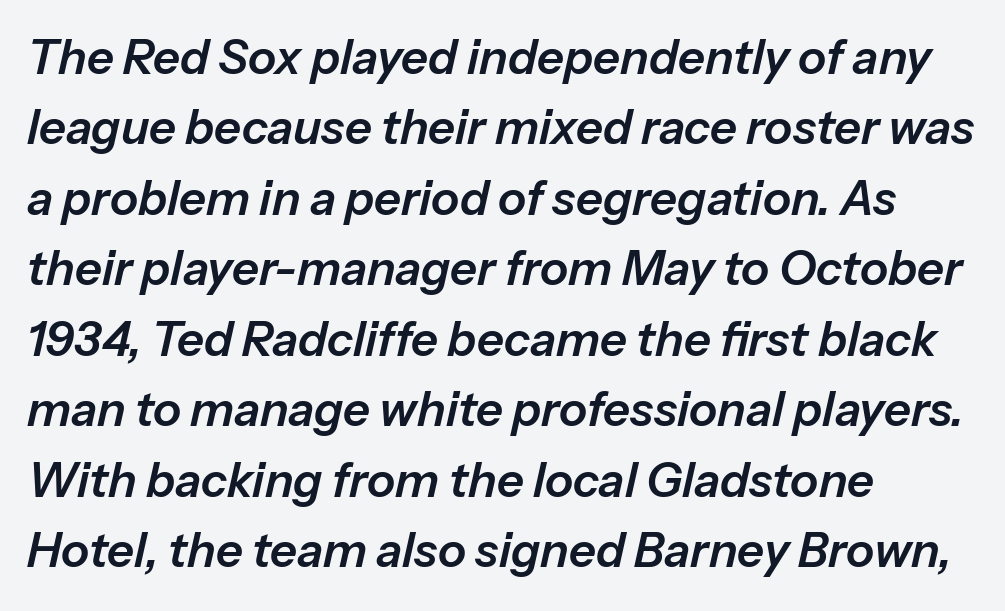
Is the block centered? No — it sits flush against the left margin. Do the characters align in a grid? No, the font is proportional. Characters are canted at an angle relative to the baseline's perpendicular. Quick note: underline off. The face used here is rendered with its standard letterfit. Rows of type keep a routine distance in the vertical direction.
